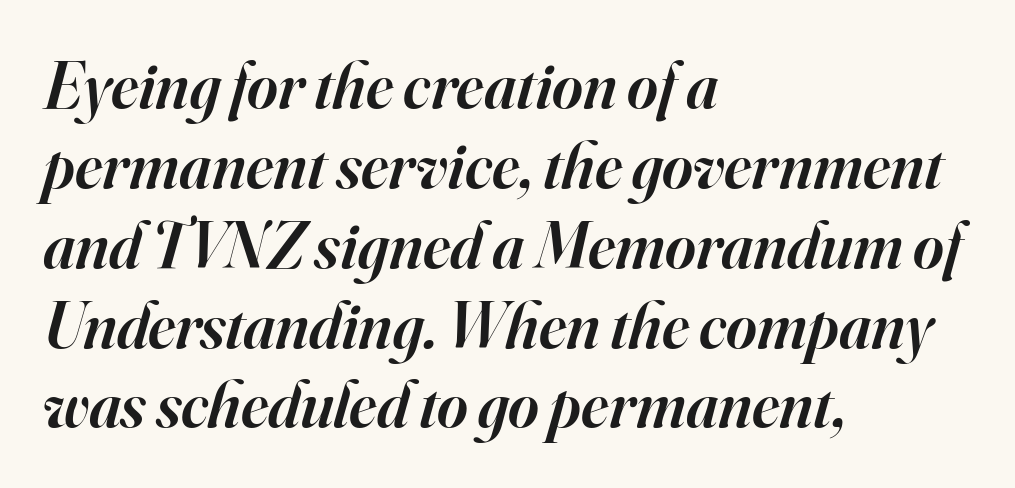
Q: Is the text bold? A: Semi-bold.
Q: Is the text italic (slanted)? A: Yes, it leans right by about 16 degrees.
Q: Is the typeface a serif or a sans-serif typeface? A: Serif.
Q: Is the text underlined? A: No.
Q: How is the paragraph aligned? A: Left-aligned.
Q: Is the spacing between letters normal or unusually wide? A: Normal.
Q: Width (condensed, normal, or wide)? A: Normal.
Q: Stroke contrast? A: High.
Q: x-height? A: Small.
Q: Monospaced? A: No.
